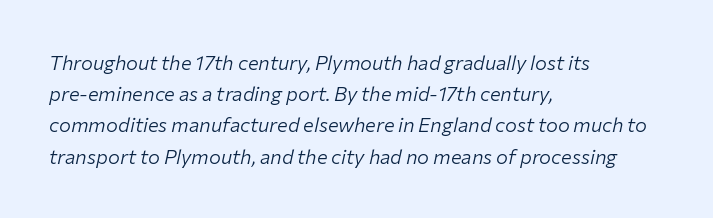
{"italic": "yes", "lean": "right", "slant_degrees": 12, "bold": "no", "underline": "no", "align": "left", "line_spacing": "normal", "line_spacing_ratio": 1.56, "letter_spacing": "normal", "letter_spacing_em": 0.0, "glyph_px": 20}
